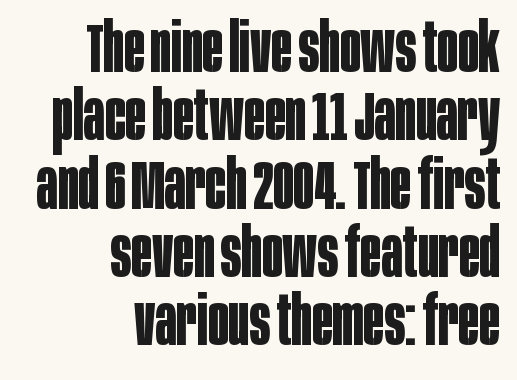
The setting favours the right margin, as signatures and pull-quotes sometimes do. The letters are bold, with thick, heavy strokes. Does the leading feel generous? Not at all — it's pinched. A bare baseline throughout the passage.
